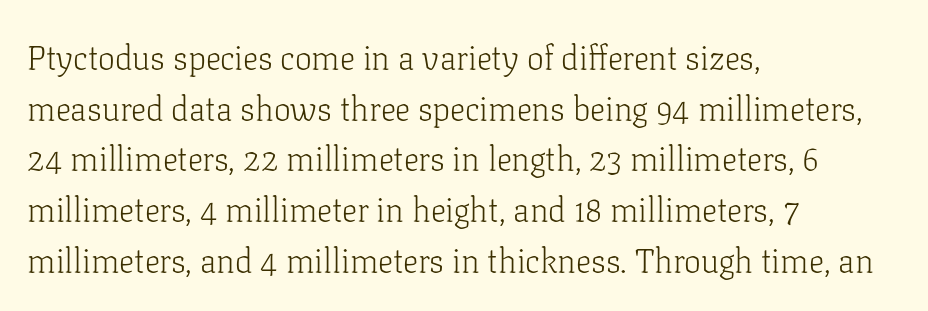
Q: Is the text bold? A: No.
Q: Is the text italic (slanted)? A: No, it is upright.
Q: Is the typeface a serif or a sans-serif typeface? A: Serif.
Q: Is the text underlined? A: No.
Q: How is the paragraph aligned? A: Left-aligned.
Q: Is the spacing between letters normal or unusually wide? A: Normal.
Q: Is the spacing between lines tight, normal or loose? A: Normal.
Q: Width (condensed, normal, or wide)? A: Normal.
Q: Stroke contrast? A: Low.
Q: x-height? A: Medium.
Q: Monospaced? A: No.
